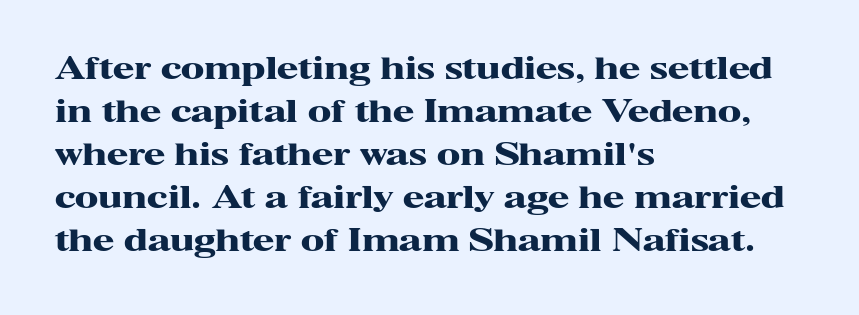
The image shows 31 px heavy, wide serif type, upright; set left-aligned, normal line spacing (1.39x), normal letter spacing, not underlined; high stroke contrast and a medium x-height.
